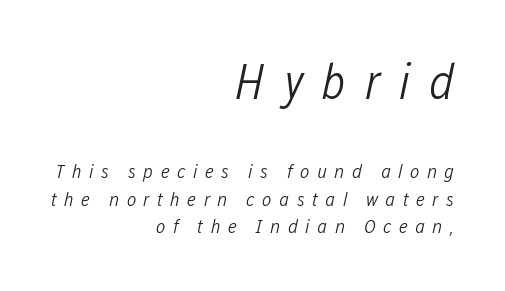
The image shows 50 px light, condensed type, italic (leaning right); set right-aligned, normal line spacing (1.37x), unusually wide letter spacing (+0.37 em), not underlined; the first (top) block is 2.5x larger; low stroke contrast and a medium x-height.
